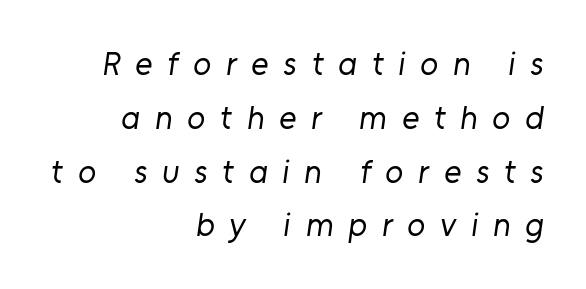
{"serif": "no", "bold": "no", "weight": "regular", "width": "normal", "stroke_contrast": "low", "x_height": "medium", "monospaced": "no", "underline": "no", "align": "right", "line_spacing": "normal", "line_spacing_ratio": 1.63, "letter_spacing": "wide", "letter_spacing_em": 0.45, "glyph_px": 33}
